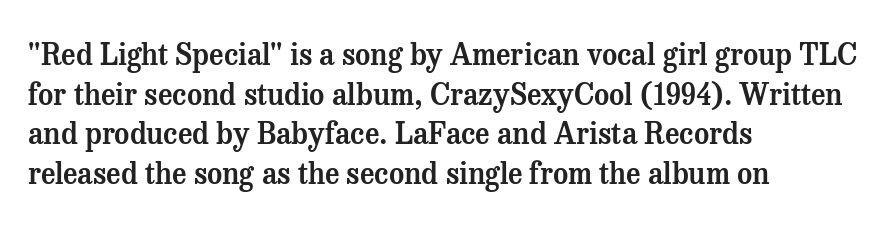
The image shows 29 px serif type, upright; set left-aligned, normal line spacing (1.37x), normal letter spacing, not underlined; medium stroke contrast and a medium x-height.
